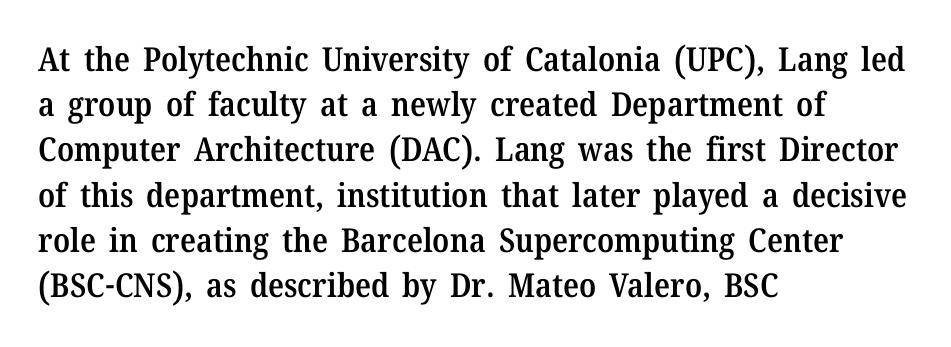
The image shows 33 px semibold serif type, upright; set left-aligned, normal line spacing (1.37x), normal letter spacing, not underlined; medium stroke contrast and a medium x-height.
